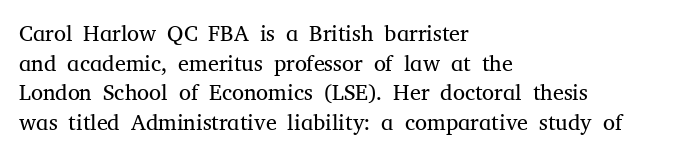
The image shows 22 px text type, upright; set left-aligned, normal line spacing (1.35x), normal letter spacing, not underlined.
